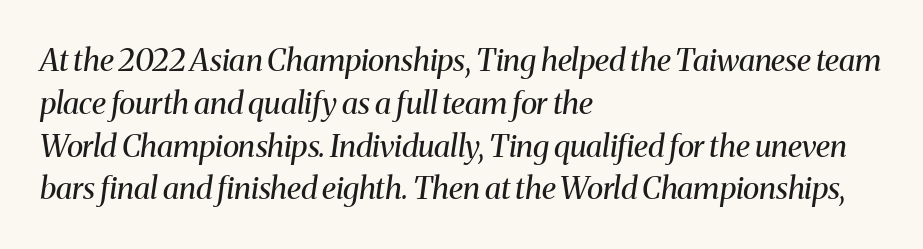
The image shows 31 px regular-weight serif type, italic (leaning right); set left-aligned, normal line spacing (1.38x), normal letter spacing, not underlined; medium stroke contrast and a medium x-height.
